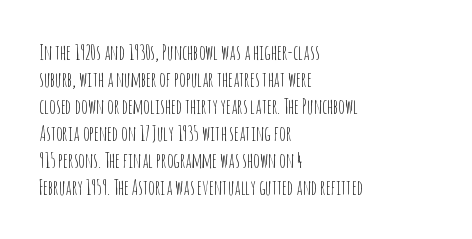
The image shows 20 px text type, upright; set left-aligned, normal line spacing (1.35x), normal letter spacing, not underlined.
